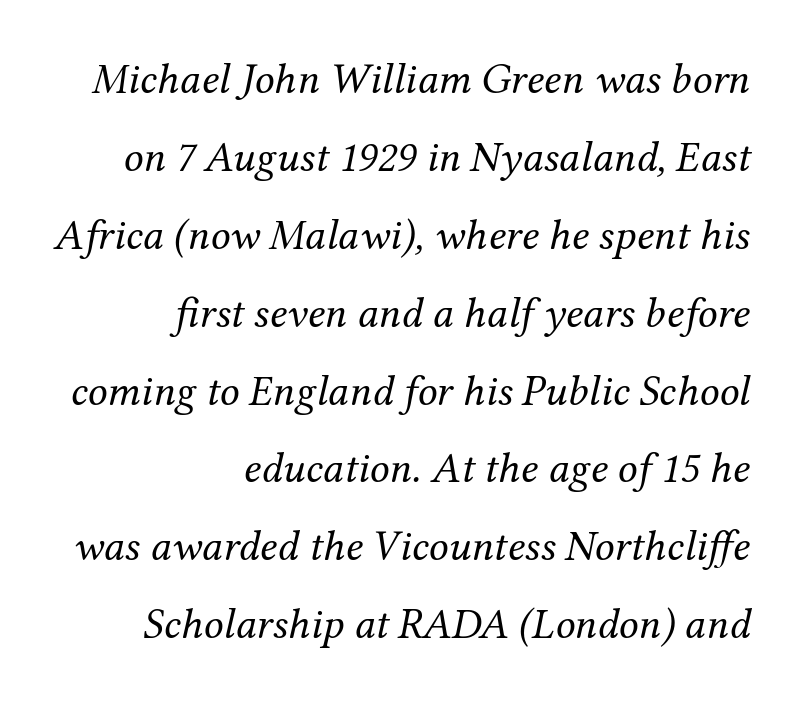
Q: Is the text bold? A: No.
Q: Is the text italic (slanted)? A: Yes, it leans right by about 12 degrees.
Q: Is the typeface a serif or a sans-serif typeface? A: Serif.
Q: Is the text underlined? A: No.
Q: How is the paragraph aligned? A: Right-aligned.
Q: Is the spacing between letters normal or unusually wide? A: Normal.
Q: Width (condensed, normal, or wide)? A: Normal.
Q: Stroke contrast? A: Medium.
Q: x-height? A: Medium.
Q: Monospaced? A: No.
